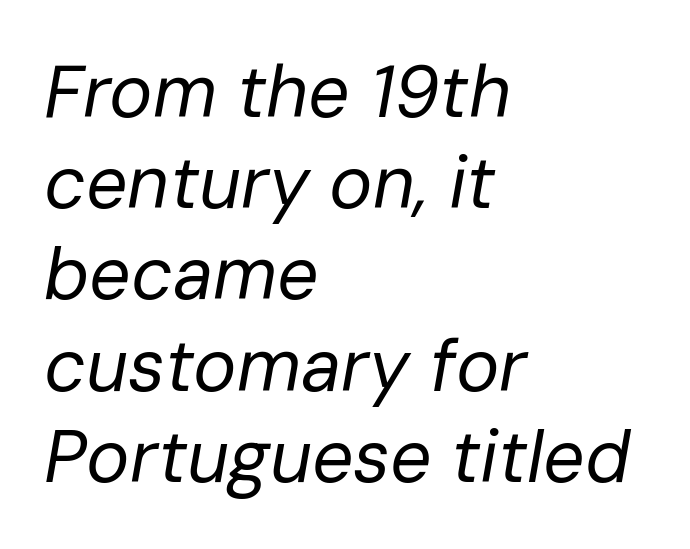
The image shows 73 px regular-weight type, italic (leaning right); set left-aligned, normal line spacing (1.25x), normal letter spacing, not underlined; low stroke contrast and a medium x-height.
